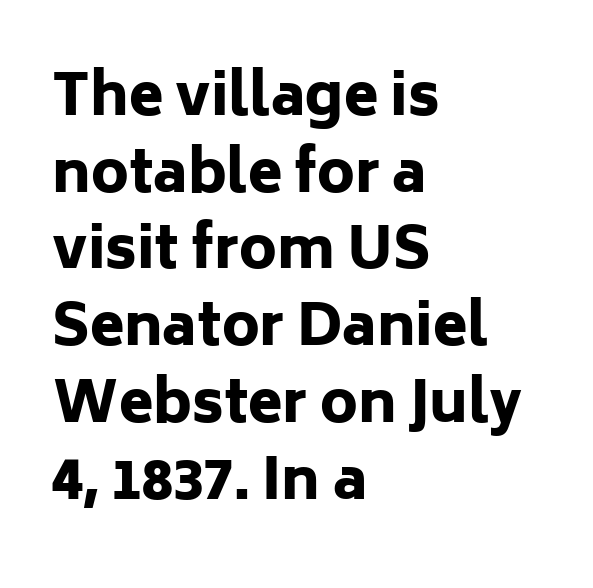
Examine the stroke ends and you'll find no serifs. The passage shown stacks its lines at a standard gap. On the weight axis this lands at bold, roughly 700. Spacing verdict: proportional, widths tailored to each character. Every character sits straight up, as roman type does. Is the block centered? No — it sits flush against the left margin.
